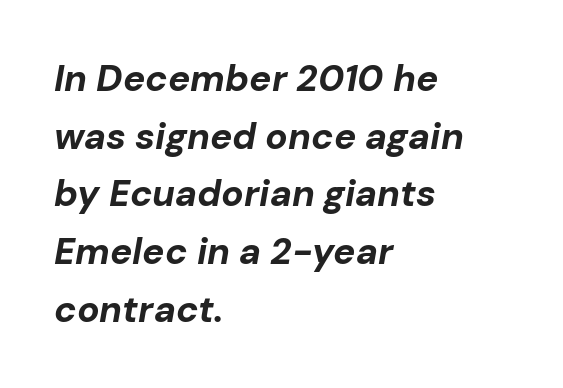
The image shows 37 px bold type, italic (leaning right); set left-aligned, normal line spacing (1.56x), normal letter spacing, not underlined; low stroke contrast and a medium x-height.
